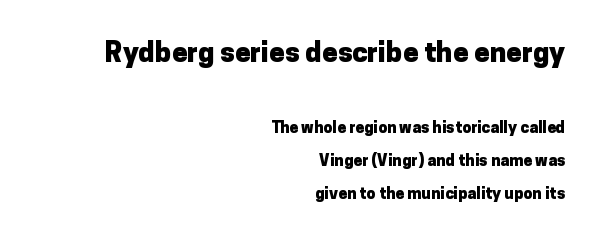
{"serif": "no", "italic": "no", "bold": "yes", "weight": "heavy", "width": "normal", "stroke_contrast": "low", "x_height": "medium", "monospaced": "no", "underline": "no", "align": "right", "line_spacing": "loose", "line_spacing_ratio": 2.06, "letter_spacing": "normal", "letter_spacing_em": 0.0, "larger_block": "first", "size_ratio": 1.75, "glyph_px": 28}
